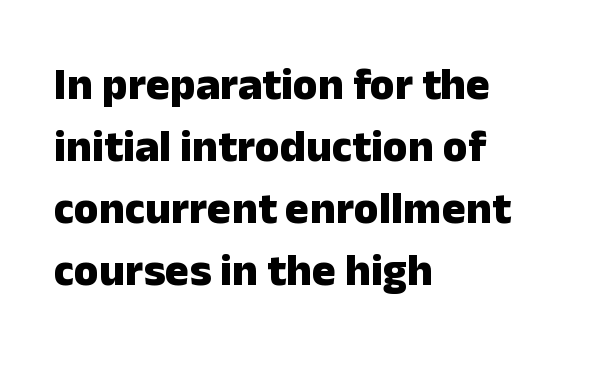
Q: Is the text bold? A: Yes.
Q: Is the text italic (slanted)? A: No, it is upright.
Q: Is the typeface a serif or a sans-serif typeface? A: Sans-serif.
Q: Is the text underlined? A: No.
Q: How is the paragraph aligned? A: Left-aligned.
Q: Is the spacing between letters normal or unusually wide? A: Normal.
Q: Is the spacing between lines tight, normal or loose? A: Normal.
Q: Width (condensed, normal, or wide)? A: Normal.
Q: Stroke contrast? A: Low.
Q: x-height? A: Medium.
Q: Monospaced? A: No.
